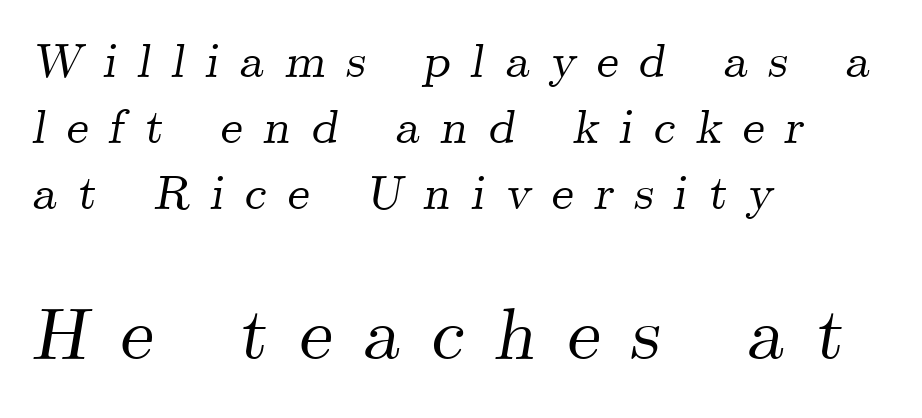
Q: Is the text italic (slanted)? A: Yes, it leans right by about 9 degrees.
Q: Is the typeface a serif or a sans-serif typeface? A: Serif.
Q: Is the text underlined? A: No.
Q: How is the paragraph aligned? A: Left-aligned.
Q: Is the spacing between letters normal or unusually wide? A: Unusually wide.
Q: Is the spacing between lines tight, normal or loose? A: Normal.
Q: Which block of text is set in a larger size, the first (top) or the second (bottom)? A: The second (bottom) one.
Q: Width (condensed, normal, or wide)? A: Normal.
Q: Stroke contrast? A: Medium.
Q: x-height? A: Small.
Q: Monospaced? A: No.
